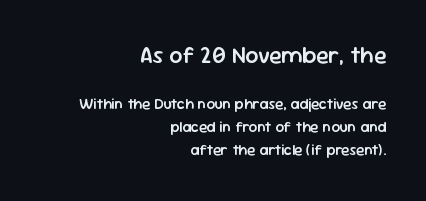
Q: Is the text bold? A: Semi-bold.
Q: Is the text italic (slanted)? A: No, it is upright.
Q: Is the text underlined? A: No.
Q: How is the paragraph aligned? A: Right-aligned.
Q: Is the spacing between letters normal or unusually wide? A: Normal.
Q: Is the spacing between lines tight, normal or loose? A: Normal.
Q: Which block of text is set in a larger size, the first (top) or the second (bottom)? A: The first (top) one.
